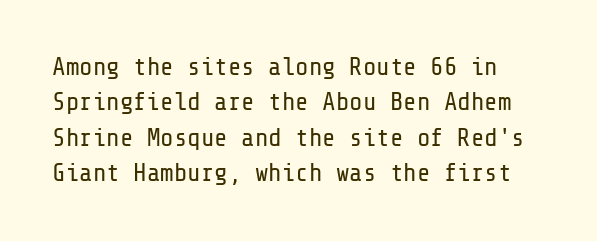
Q: Is the text bold? A: No.
Q: Is the text italic (slanted)? A: No, it is upright.
Q: Is the text underlined? A: No.
Q: Is the spacing between letters normal or unusually wide? A: Normal.
Q: Is the spacing between lines tight, normal or loose? A: Normal.
